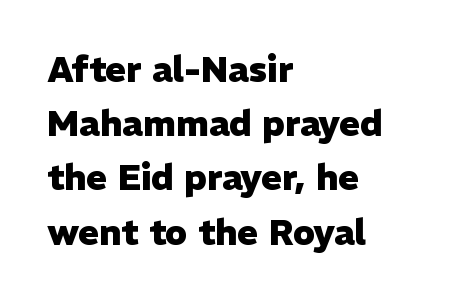
The image shows 35 px heavy sans-serif type, upright; set left-aligned, normal line spacing (1.55x), normal letter spacing, not underlined; low stroke contrast and a medium x-height.
